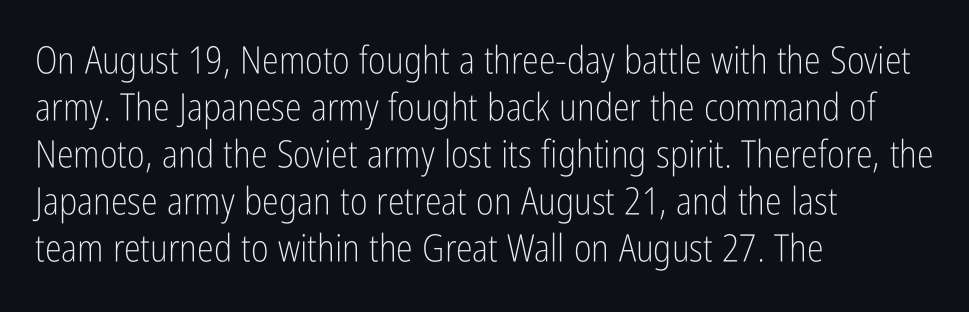
This rendering leaves character spacing at its baseline value. The font sits on the lighter half of the weight spectrum, regular included. A typesetter would label this face a sans. Spacing verdict: proportional, widths tailored to each character.
